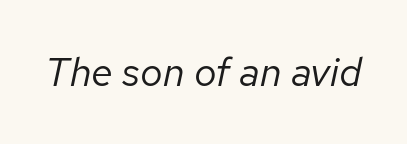
Each word holds together tightly as a unit, with standard inter-letter gaps. These lines are rendered in a variable-pitch font. Underline: absent. The letters are slanted; this is an italic face. The weight would be labelled regular, book, light, or lighter still.
